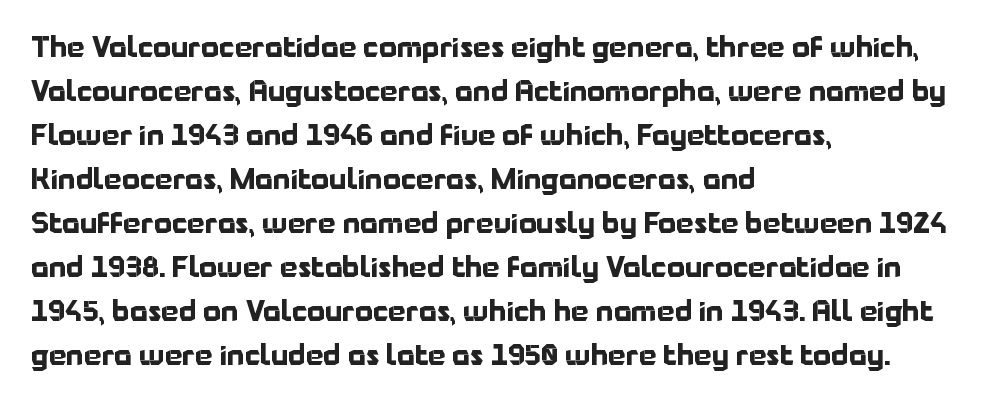
A sans-serif font was chosen for this passage. Observe the ordinary spacing: letters are neighbours, not strangers. Designer's note — italics off, roman on. Caption: multi-line text, flush left, ragged right. You'd pick this weight for a headline — it's a proper bold.
